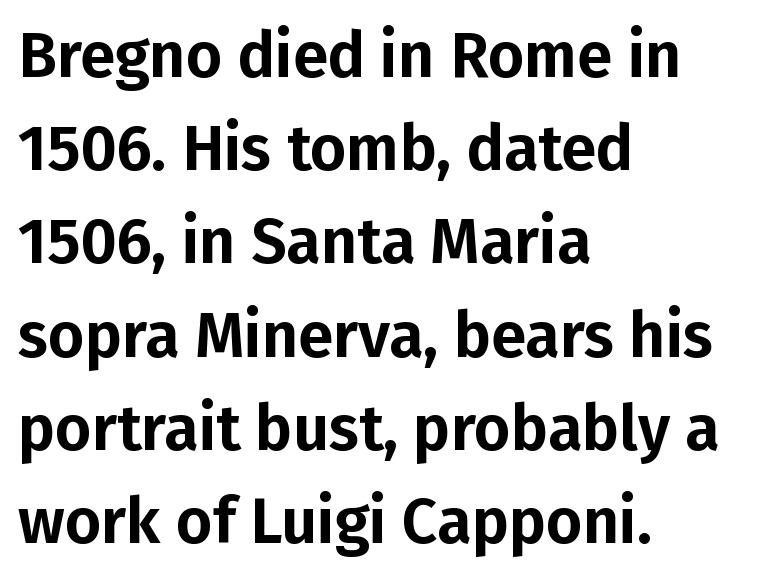
A sans-serif font was chosen for this passage. Bare-footed words on every line. Is this a fixed-width face? No — the glyphs have proportional, varying widths. Characters follow at the spacing the type designer built in.
